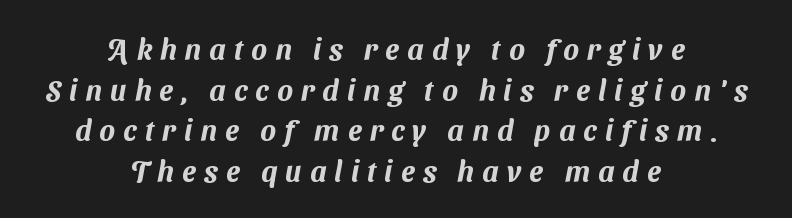
The image shows 29 px sans-serif type; set centered, normal line spacing (1.4x), unusually wide letter spacing (+0.28 em), not underlined; medium stroke contrast and a medium x-height.
